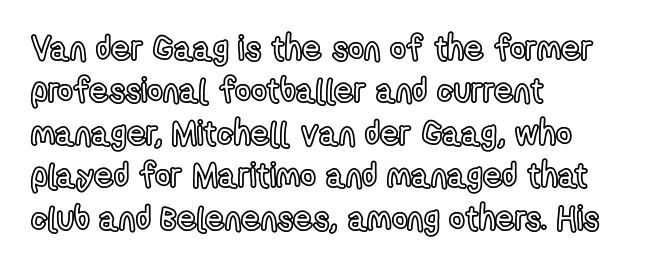
{"italic": "no", "width": "condensed", "x_height": "medium", "monospaced": "no", "underline": "no", "align": "left", "line_spacing": "normal", "line_spacing_ratio": 1.25, "letter_spacing": "normal", "letter_spacing_em": 0.0, "glyph_px": 34}
